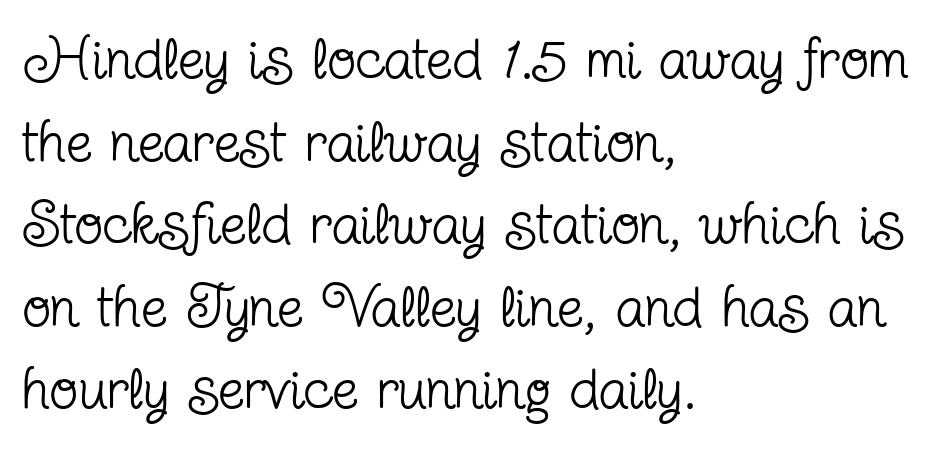
The image shows 59 px regular-weight, condensed serif type, upright; set left-aligned, normal line spacing (1.4x), normal letter spacing, not underlined; low stroke contrast and a medium x-height.
